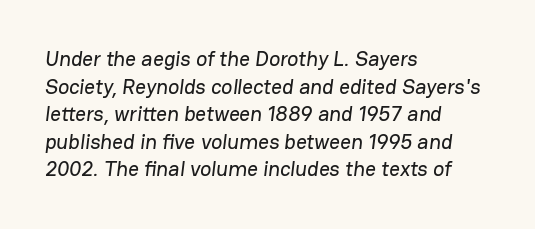
The image shows 21 px text type; set left-aligned, normal line spacing (1.31x), normal letter spacing, not underlined.
